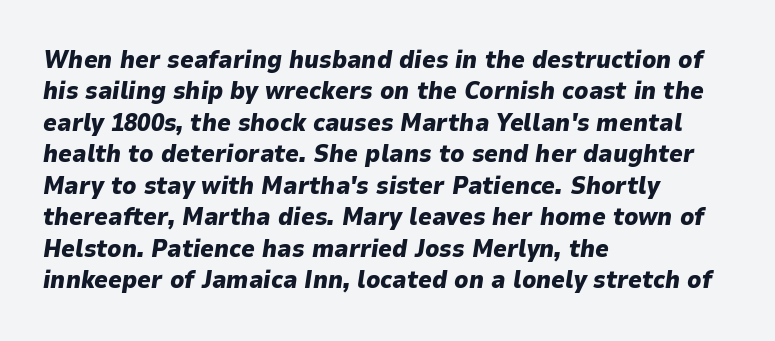
Q: Is the text bold? A: Yes.
Q: Is the text italic (slanted)? A: Yes, it leans right by about 9 degrees.
Q: Is the text underlined? A: No.
Q: How is the paragraph aligned? A: Left-aligned.
Q: Is the spacing between letters normal or unusually wide? A: Normal.
Q: Is the spacing between lines tight, normal or loose? A: Normal.
